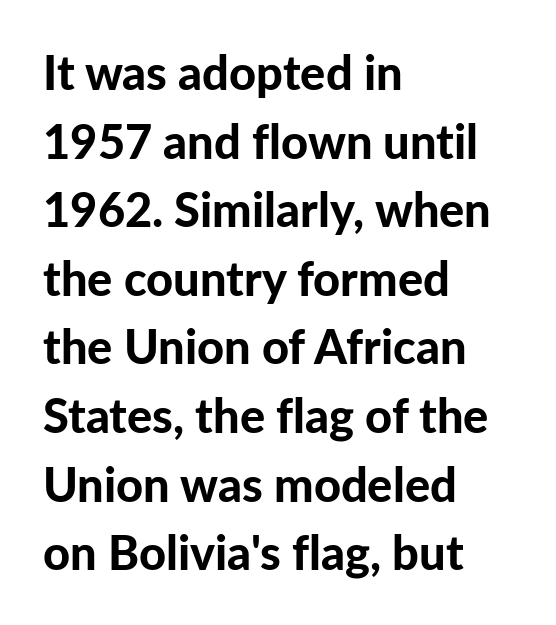
No word sits above an underline. If you drew a ruler down the left edge, every line would touch it. Compared with typical paragraphs, the rows here are spaced about the same. No feet cap the strokes, marking this as sans-serif type. You can tell it's not italic because the verticals are truly vertical.
